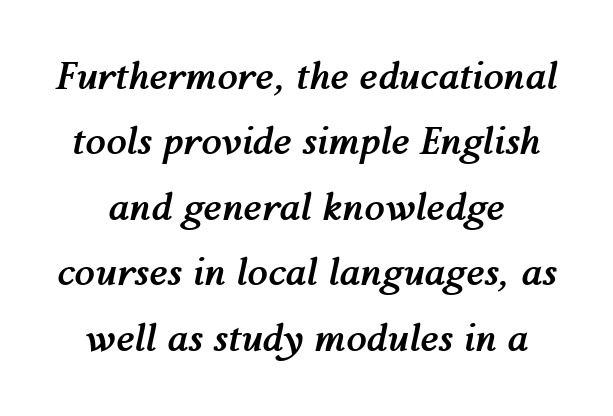
Q: Is the text bold? A: Yes.
Q: Is the text italic (slanted)? A: Yes, it leans right by about 12 degrees.
Q: Is the text underlined? A: No.
Q: Is the spacing between letters normal or unusually wide? A: Normal.
Q: Width (condensed, normal, or wide)? A: Normal.
Q: Stroke contrast? A: Medium.
Q: x-height? A: Medium.
Q: Monospaced? A: No.
